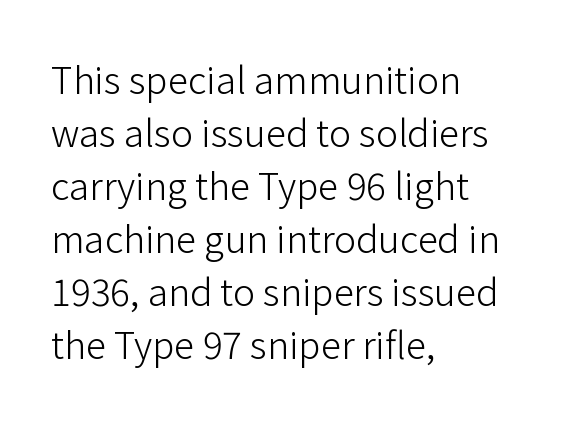
Observe the ordinary spacing: letters are neighbours, not strangers. Think of a printed novel: that variable character pitch is what you see here. This is the regular roman posture of the typeface. Plain, unruled lines of type. Is there much room between lines? A standard amount, neither cramped nor airy. No chunkiness to these letters — they're not bold.
